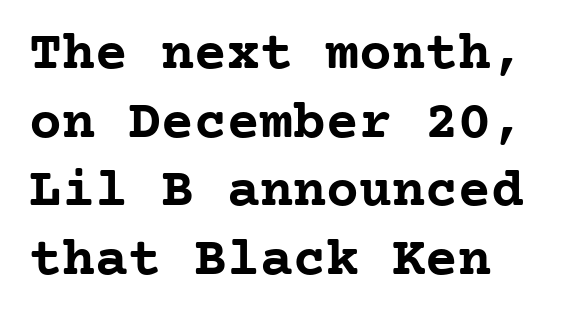
{"serif": "yes", "italic": "no", "bold": "yes", "weight": "semibold", "width": "normal", "stroke_contrast": "low", "x_height": "medium", "monospaced": "yes", "underline": "no", "line_spacing": "normal", "line_spacing_ratio": 1.25, "letter_spacing": "normal", "letter_spacing_em": 0.0, "glyph_px": 55}
